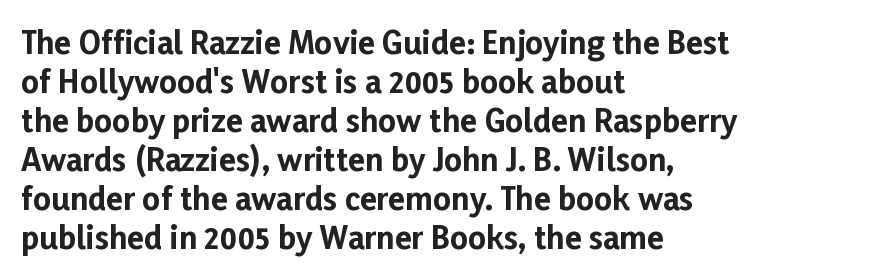
{"serif": "no", "italic": "no", "bold": "yes", "weight": "bold", "width": "normal", "stroke_contrast": "low", "x_height": "medium", "monospaced": "no", "underline": "no", "align": "left", "line_spacing": "normal", "line_spacing_ratio": 1.26, "letter_spacing": "normal", "letter_spacing_em": 0.0, "glyph_px": 31}
